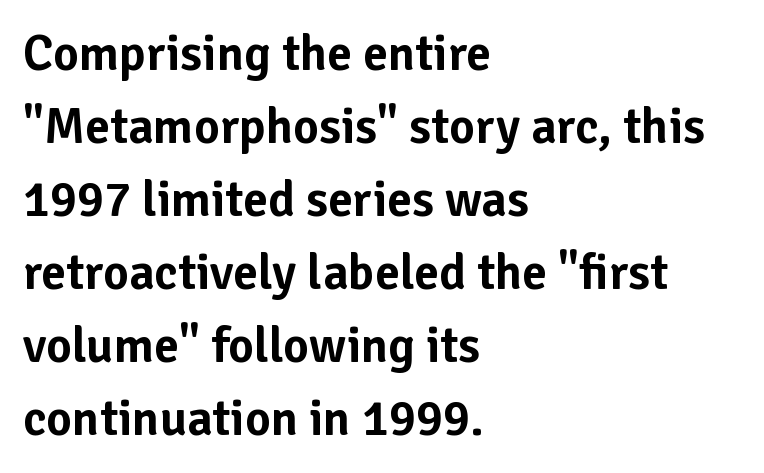
{"serif": "no", "italic": "no", "width": "normal", "stroke_contrast": "low", "x_height": "medium", "monospaced": "no", "underline": "no", "align": "left", "line_spacing": "normal", "line_spacing_ratio": 1.46, "letter_spacing": "normal", "letter_spacing_em": 0.0, "glyph_px": 50}
